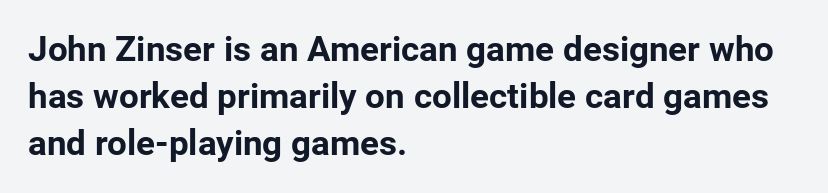
{"serif": "no", "italic": "no", "bold": "yes", "weight": "bold", "width": "normal", "stroke_contrast": "low", "x_height": "medium", "monospaced": "no", "underline": "no", "align": "left", "line_spacing": "normal", "line_spacing_ratio": 1.35, "letter_spacing": "normal", "letter_spacing_em": 0.0, "glyph_px": 35}
